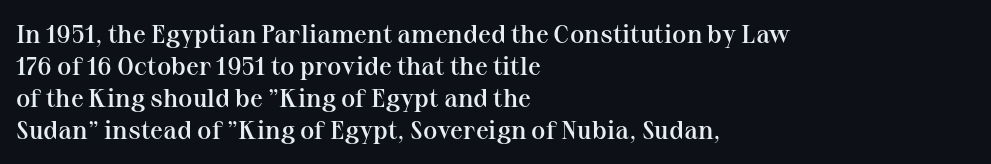
The image shows 26 px text type, upright; set left-aligned, line spacing 1.23x, normal letter spacing, not underlined.
